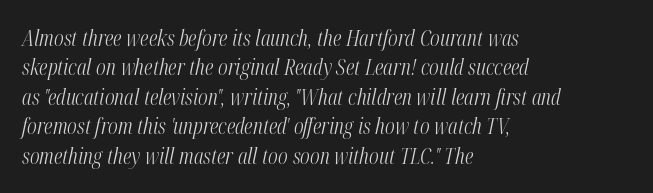
The lines in this sample share a left origin and differ only in where they stop. The lettering tilts uniformly, giving the passage an italic look. The letterforms sit at book weight or below. Clear beneath every line of the passage. You could call the tracking neutral — neither tight nor loose. The rendering uses a moderate line-height, typical for paragraphs.
